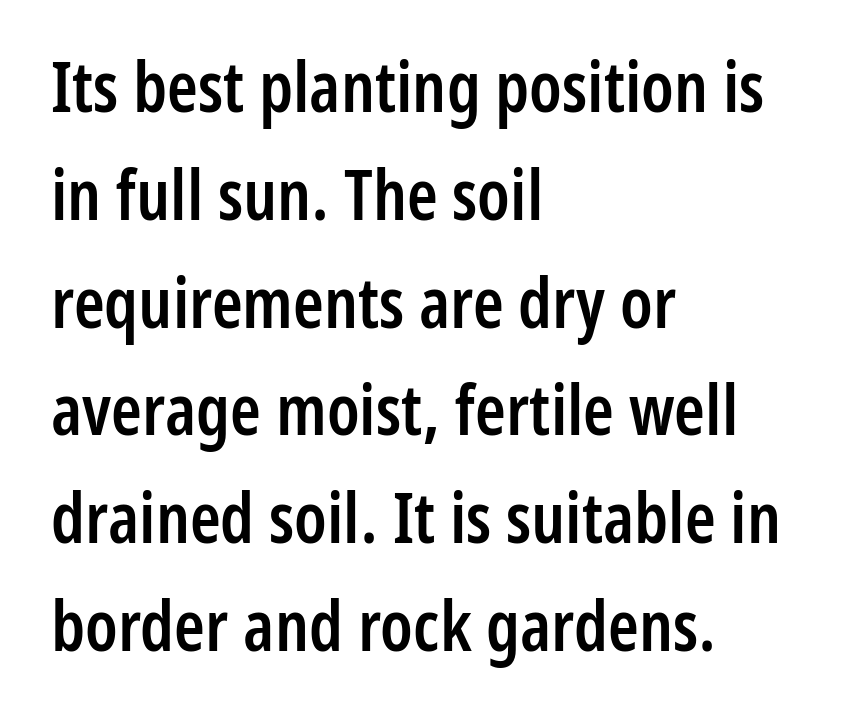
The image shows 70 px semibold, condensed sans-serif type, upright; set left-aligned, normal line spacing (1.54x), normal letter spacing, not underlined; low stroke contrast and a medium x-height.
